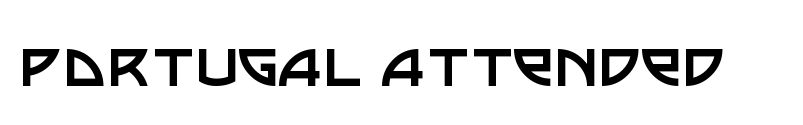
Each letter keeps its own natural width here, so spacing adapts to shape. This reads as an unemphasized weight, regular at the heaviest. The lettering stays uniformly vertical, giving the passage a roman look. The line texture is even and compact thanks to regular tracking. The foot of each line stays bare and open.
